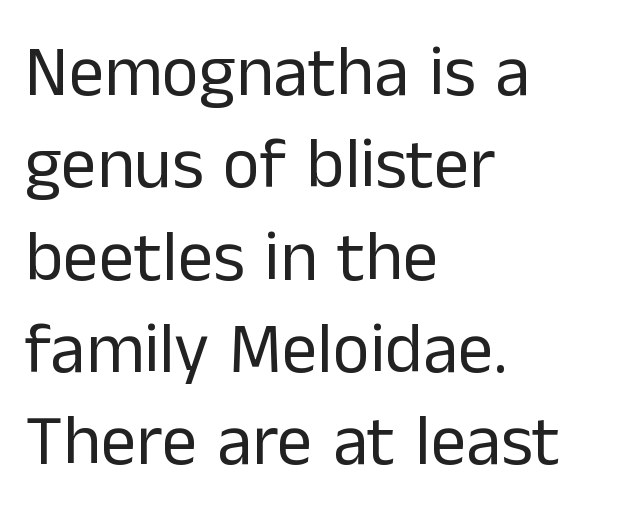
The image shows 71 px regular-weight sans-serif type, upright; set left-aligned, normal line spacing (1.3x), normal letter spacing, not underlined; low stroke contrast and a medium x-height.
